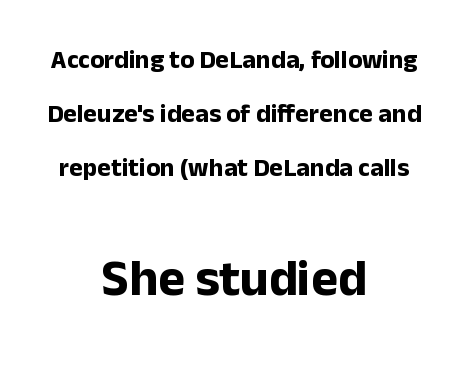
Think of a printed novel: that variable character pitch is what you see here. A typesetter would label this face a sans. The space between consecutive lines is lavish. The letters are bold, with thick, heavy strokes. This sample uses an upright cut, with every glyph sitting square on the baseline.
